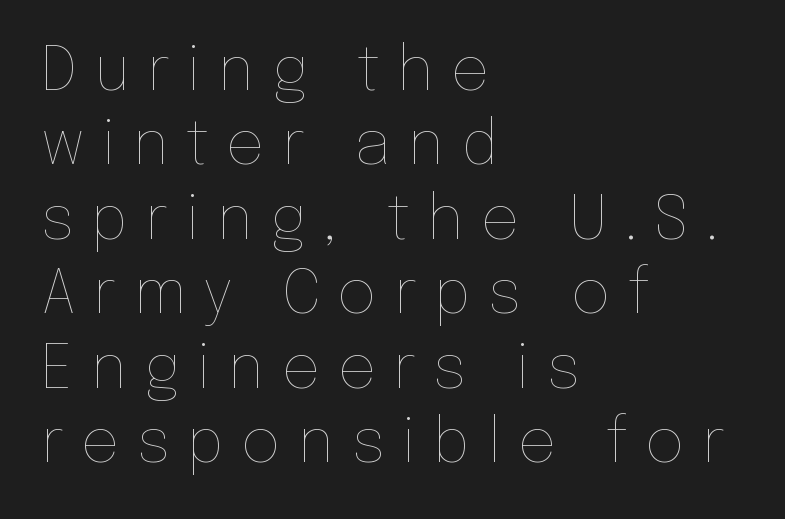
No chunkiness to these letters — they're not bold. Beneath every word, the page is bare. This sample is left-justified, so line endings fall wherever the words run out. Each letter keeps its own natural width here, so spacing adapts to shape. The horizontal fit of the characters is loose and conspicuously gappy.
